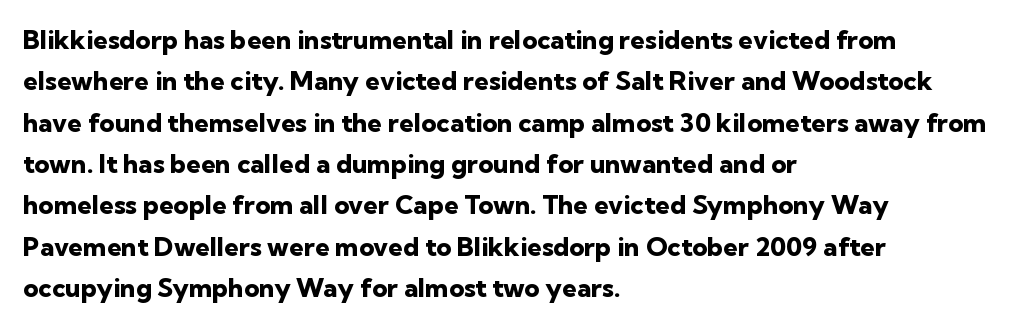
Q: Is the text bold? A: Yes.
Q: Is the text italic (slanted)? A: No, it is upright.
Q: Is the text underlined? A: No.
Q: How is the paragraph aligned? A: Left-aligned.
Q: Is the spacing between letters normal or unusually wide? A: Normal.
Q: Is the spacing between lines tight, normal or loose? A: Normal.
